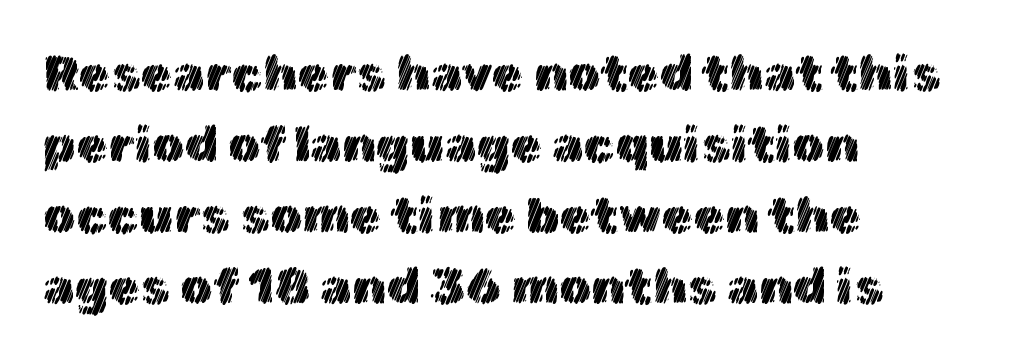
Q: Is the text italic (slanted)? A: No, it is upright.
Q: Is the text underlined? A: No.
Q: How is the paragraph aligned? A: Left-aligned.
Q: Is the spacing between letters normal or unusually wide? A: Normal.
Q: Is the spacing between lines tight, normal or loose? A: Normal.
Q: Width (condensed, normal, or wide)? A: Normal.
Q: x-height? A: Medium.
Q: Monospaced? A: No.
